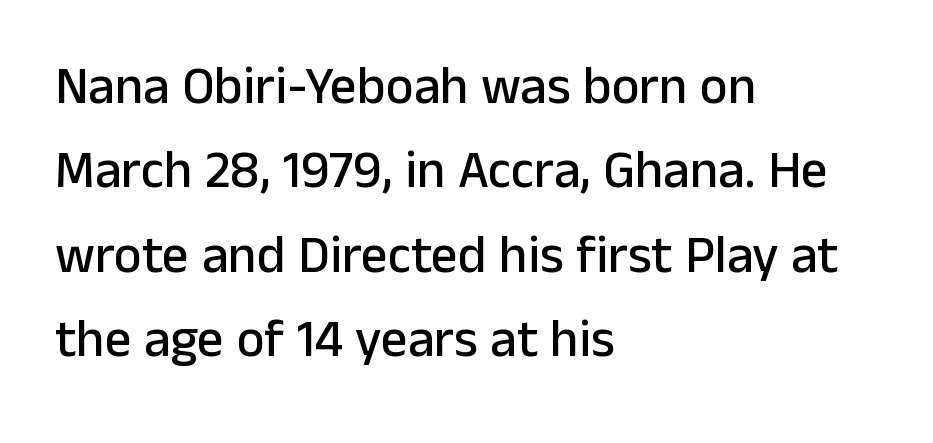
Q: Is the text italic (slanted)? A: No, it is upright.
Q: Is the typeface a serif or a sans-serif typeface? A: Sans-serif.
Q: Is the text underlined? A: No.
Q: How is the paragraph aligned? A: Left-aligned.
Q: Is the spacing between letters normal or unusually wide? A: Normal.
Q: Is the spacing between lines tight, normal or loose? A: Normal.
Q: Width (condensed, normal, or wide)? A: Normal.
Q: Stroke contrast? A: Low.
Q: x-height? A: Medium.
Q: Monospaced? A: No.
